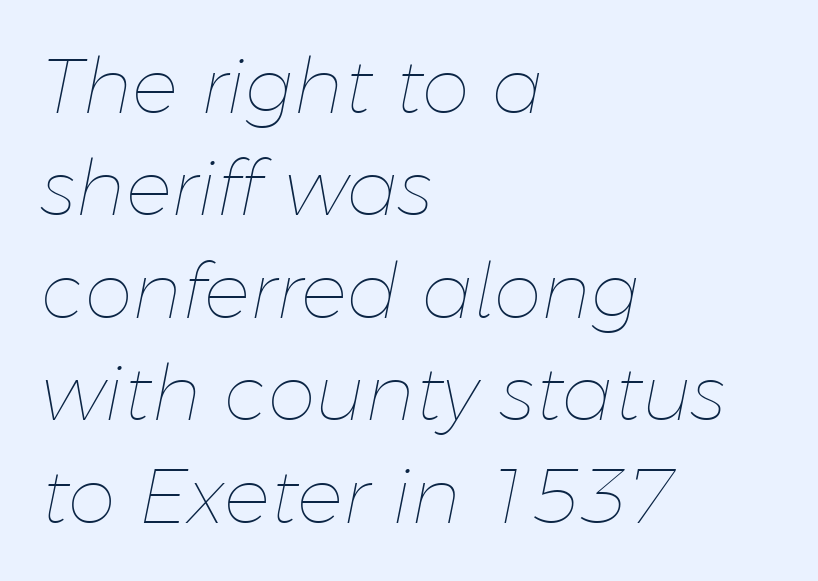
Q: Is the text bold? A: No.
Q: Is the text italic (slanted)? A: Yes, it leans right by about 11 degrees.
Q: Is the text underlined? A: No.
Q: How is the paragraph aligned? A: Left-aligned.
Q: Is the spacing between letters normal or unusually wide? A: Normal.
Q: Is the spacing between lines tight, normal or loose? A: Normal.
Q: Width (condensed, normal, or wide)? A: Normal.
Q: Stroke contrast? A: Low.
Q: x-height? A: Medium.
Q: Monospaced? A: No.
